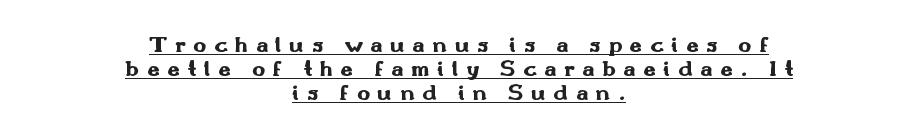
{"italic": "no", "bold": "yes", "underline": "yes", "align": "center", "line_spacing": "tight", "line_spacing_ratio": 1.09, "letter_spacing": "wide", "letter_spacing_em": 0.35, "glyph_px": 22}
